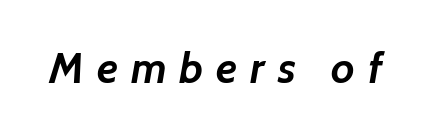
Q: Is the text bold? A: Yes.
Q: Is the typeface a serif or a sans-serif typeface? A: Sans-serif.
Q: Is the text underlined? A: No.
Q: Is the spacing between letters normal or unusually wide? A: Unusually wide.
Q: Width (condensed, normal, or wide)? A: Normal.
Q: Stroke contrast? A: Low.
Q: x-height? A: Medium.
Q: Monospaced? A: No.
